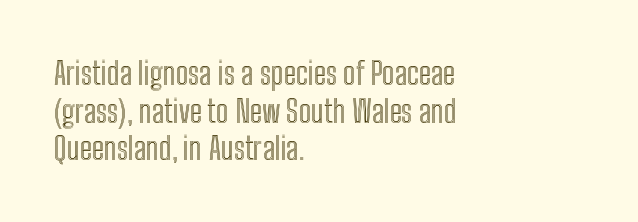
Q: Is the text italic (slanted)? A: No, it is upright.
Q: Is the text underlined? A: No.
Q: How is the paragraph aligned? A: Left-aligned.
Q: Is the spacing between letters normal or unusually wide? A: Normal.
Q: Width (condensed, normal, or wide)? A: Condensed.
Q: x-height? A: Medium.
Q: Monospaced? A: No.
